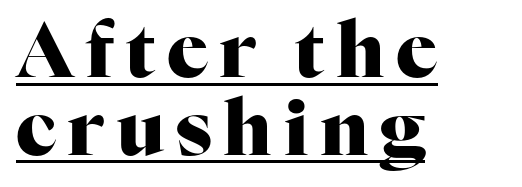
Q: Is the text bold? A: Yes.
Q: Is the text italic (slanted)? A: No, it is upright.
Q: Is the typeface a serif or a sans-serif typeface? A: Serif.
Q: Is the text underlined? A: Yes.
Q: How is the paragraph aligned? A: Left-aligned.
Q: Is the spacing between lines tight, normal or loose? A: Tight.
Q: Width (condensed, normal, or wide)? A: Normal.
Q: Stroke contrast? A: High.
Q: x-height? A: Medium.
Q: Monospaced? A: No.
